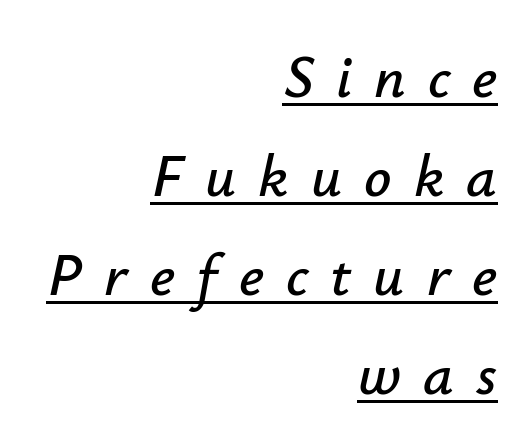
{"italic": "yes", "lean": "right", "slant_degrees": 12, "width": "normal", "stroke_contrast": "low", "x_height": "small", "monospaced": "no", "underline": "yes", "align": "right", "line_spacing": "normal", "line_spacing_ratio": 1.65, "letter_spacing": "wide", "letter_spacing_em": 0.37, "glyph_px": 60}
